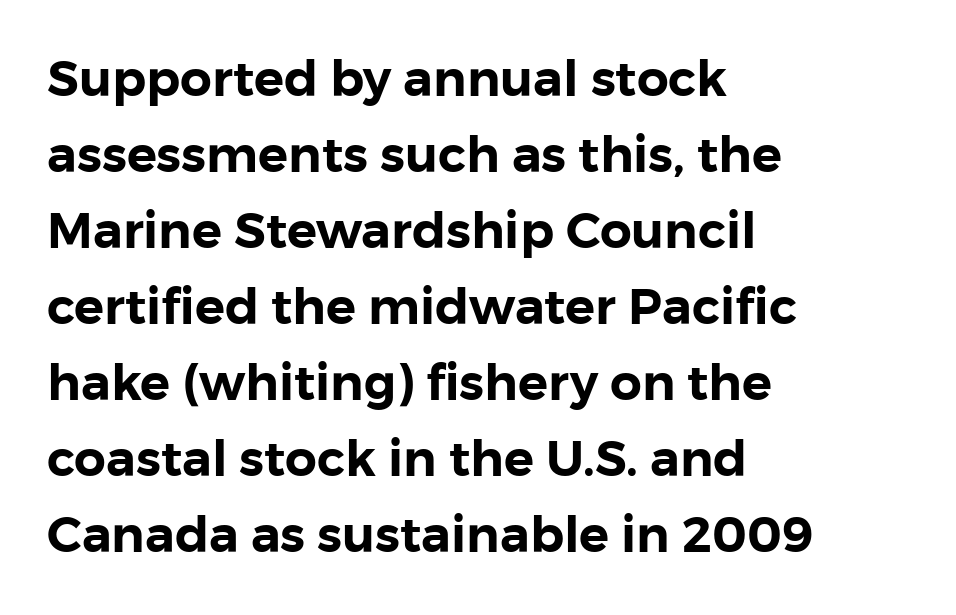
{"serif": "no", "italic": "no", "width": "normal", "stroke_contrast": "low", "x_height": "medium", "monospaced": "no", "underline": "no", "align": "left", "line_spacing": "normal", "line_spacing_ratio": 1.52, "letter_spacing": "normal", "letter_spacing_em": 0.0, "glyph_px": 50}
